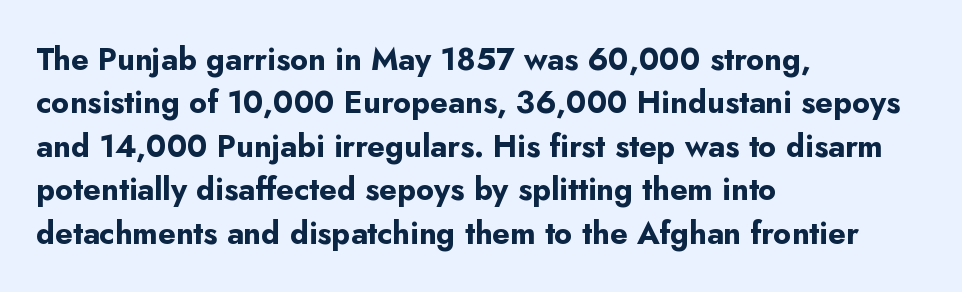
The image shows 31 px bold sans-serif type, upright; set left-aligned, normal line spacing (1.4x), normal letter spacing, not underlined; low stroke contrast and a small x-height.
